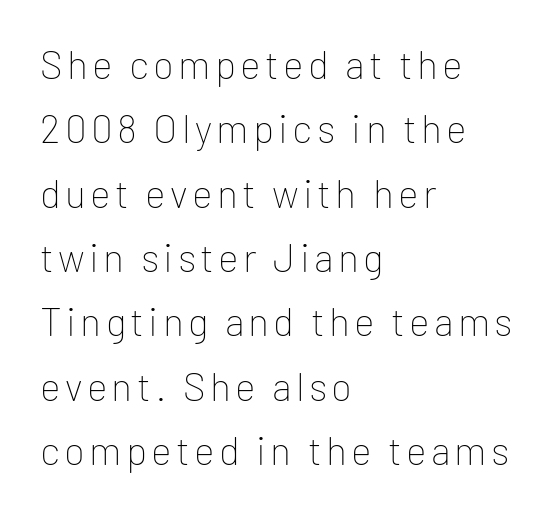
Q: Is the text bold? A: No.
Q: Is the text italic (slanted)? A: No, it is upright.
Q: Is the typeface a serif or a sans-serif typeface? A: Sans-serif.
Q: Is the text underlined? A: No.
Q: How is the paragraph aligned? A: Left-aligned.
Q: Is the spacing between lines tight, normal or loose? A: Normal.
Q: Width (condensed, normal, or wide)? A: Normal.
Q: Stroke contrast? A: Low.
Q: x-height? A: Medium.
Q: Monospaced? A: No.
